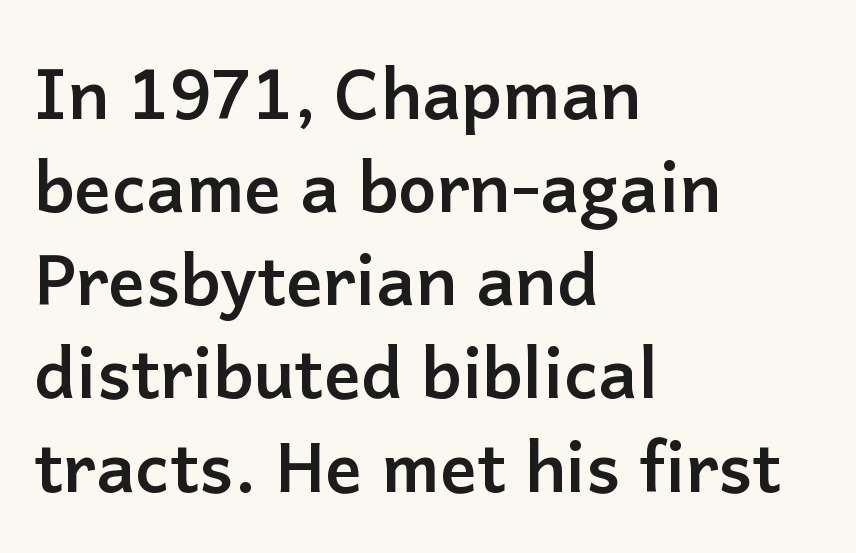
Q: Is the text bold? A: Yes.
Q: Is the text italic (slanted)? A: No, it is upright.
Q: Is the typeface a serif or a sans-serif typeface? A: Sans-serif.
Q: Is the text underlined? A: No.
Q: How is the paragraph aligned? A: Left-aligned.
Q: Is the spacing between letters normal or unusually wide? A: Normal.
Q: Is the spacing between lines tight, normal or loose? A: Normal.
Q: Width (condensed, normal, or wide)? A: Normal.
Q: Stroke contrast? A: Low.
Q: x-height? A: Medium.
Q: Monospaced? A: No.
